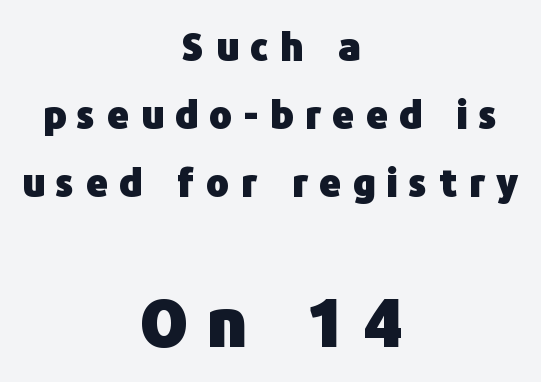
This is heavy type, rendered in bold. The horizontal fit of the characters is loose and conspicuously gappy. Compared with a flush-left layout, this one balances lines on the center instead. These lines are rendered in a variable-pitch font. Scale increases going downward across the two blocks. Letters rest on an invisible, unmarked baseline.
